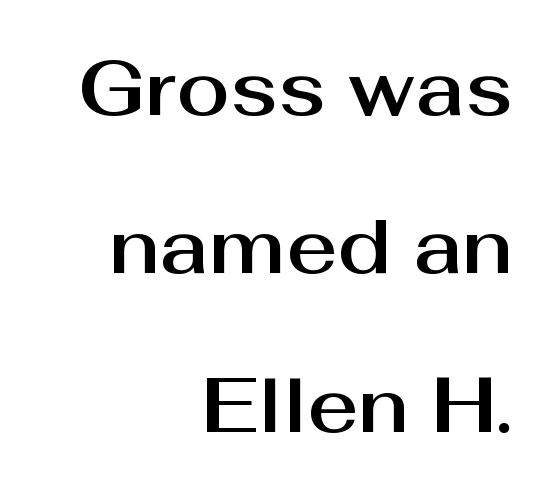
Q: Is the text italic (slanted)? A: No, it is upright.
Q: Is the typeface a serif or a sans-serif typeface? A: Sans-serif.
Q: Is the text underlined? A: No.
Q: How is the paragraph aligned? A: Right-aligned.
Q: Is the spacing between letters normal or unusually wide? A: Normal.
Q: Is the spacing between lines tight, normal or loose? A: Loose.
Q: Width (condensed, normal, or wide)? A: Normal.
Q: Stroke contrast? A: Medium.
Q: x-height? A: Medium.
Q: Monospaced? A: No.
